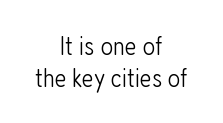
{"italic": "no", "bold": "no", "underline": "no", "align": "center", "line_spacing_ratio": 1.19, "letter_spacing": "normal", "letter_spacing_em": 0.0, "glyph_px": 27}
